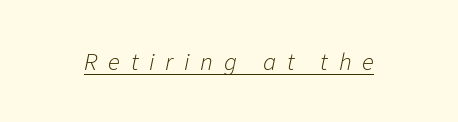
The image shows 25 px text type, italic (leaning right); set unusually wide letter spacing (+0.43 em), underlined.
